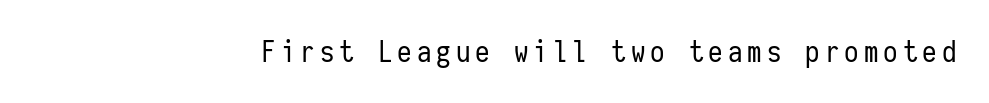
The image shows 29 px regular-weight, condensed sans-serif type, upright, monospaced; set not underlined; low stroke contrast and a medium x-height.
